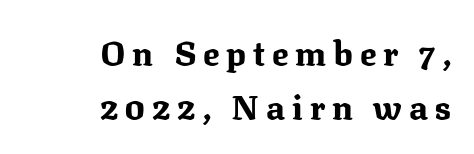
The strip under each line holds only bare page. This sample uses an upright cut, with every glyph sitting square on the baseline. A typesetter would call this heavily tracked-out type. The block of text has a typical density, with ordinary space between rows.
